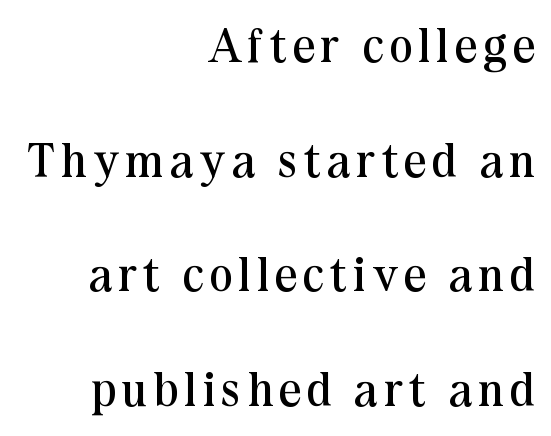
The image shows 48 px regular-weight serif type, upright; set right-aligned, loose line spacing (2.39x), not underlined; medium stroke contrast and a medium x-height.
